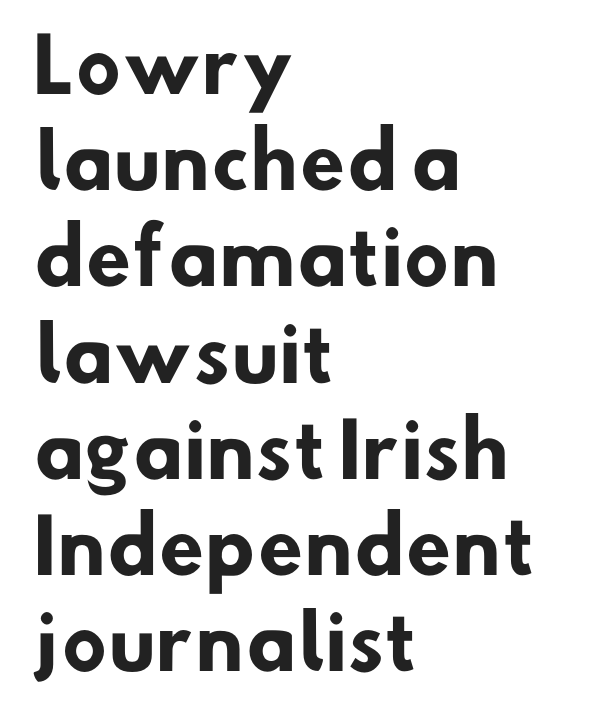
Q: Is the text bold? A: Yes.
Q: Is the typeface a serif or a sans-serif typeface? A: Sans-serif.
Q: Is the text underlined? A: No.
Q: How is the paragraph aligned? A: Left-aligned.
Q: Is the spacing between letters normal or unusually wide? A: Normal.
Q: Is the spacing between lines tight, normal or loose? A: Normal.
Q: Width (condensed, normal, or wide)? A: Normal.
Q: Stroke contrast? A: Low.
Q: x-height? A: Small.
Q: Monospaced? A: No.
